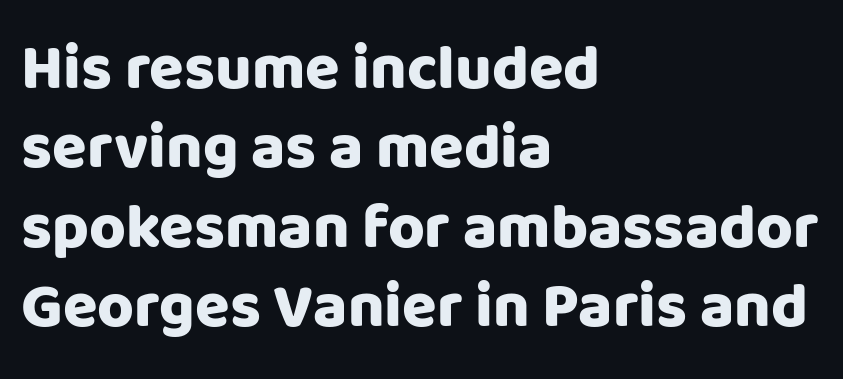
{"serif": "no", "italic": "no", "width": "normal", "stroke_contrast": "low", "x_height": "large", "monospaced": "no", "underline": "no", "align": "left", "line_spacing": "normal", "line_spacing_ratio": 1.26, "letter_spacing": "normal", "letter_spacing_em": 0.0, "glyph_px": 63}
